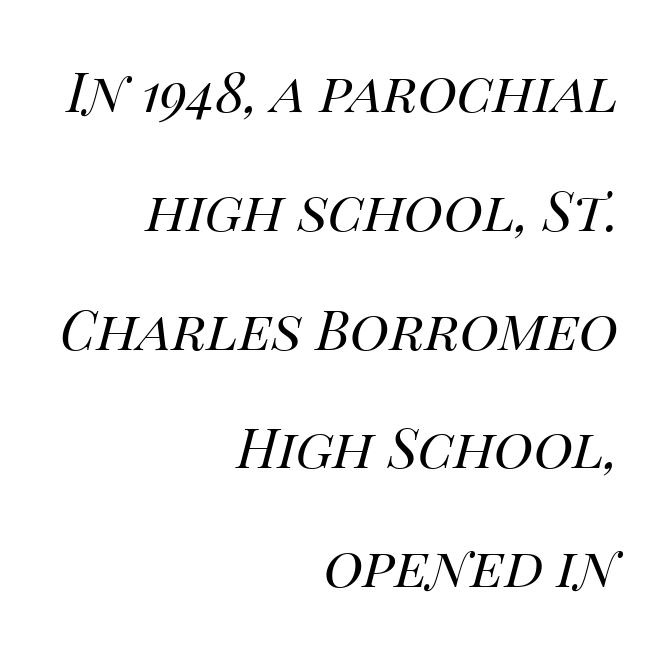
Q: Is the text bold? A: No.
Q: Is the text italic (slanted)? A: Yes, it leans right by about 14 degrees.
Q: Is the text underlined? A: No.
Q: How is the paragraph aligned? A: Right-aligned.
Q: Is the spacing between letters normal or unusually wide? A: Normal.
Q: Is the spacing between lines tight, normal or loose? A: Loose.
Q: Width (condensed, normal, or wide)? A: Normal.
Q: Stroke contrast? A: High.
Q: x-height? A: Large.
Q: Monospaced? A: No.
